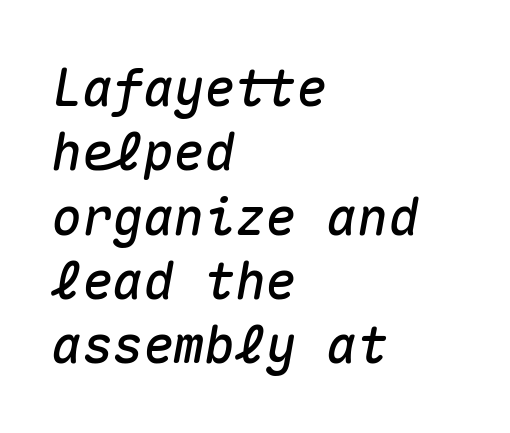
Q: Is the text italic (slanted)? A: Yes, it leans right by about 10 degrees.
Q: Is the text underlined? A: No.
Q: How is the paragraph aligned? A: Left-aligned.
Q: Is the spacing between letters normal or unusually wide? A: Normal.
Q: Is the spacing between lines tight, normal or loose? A: Normal.
Q: Width (condensed, normal, or wide)? A: Normal.
Q: Stroke contrast? A: Medium.
Q: x-height? A: Medium.
Q: Monospaced? A: Yes.
